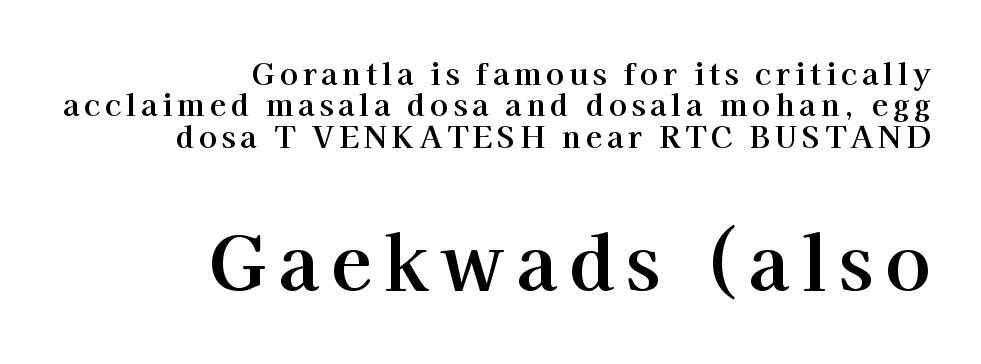
{"serif": "yes", "italic": "no", "bold": "yes", "weight": "bold", "width": "normal", "stroke_contrast": "high", "x_height": "medium", "monospaced": "no", "underline": "no", "align": "right", "line_spacing": "tight", "line_spacing_ratio": 1.05, "larger_block": "second", "size_ratio": 2.5, "glyph_px": 75}
